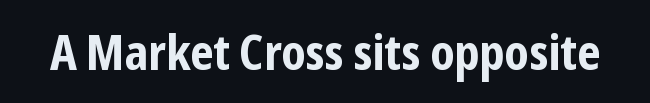
{"serif": "no", "italic": "no", "bold": "yes", "weight": "bold", "width": "condensed", "stroke_contrast": "low", "x_height": "medium", "monospaced": "no", "underline": "no", "letter_spacing": "normal", "letter_spacing_em": 0.0, "glyph_px": 48}
